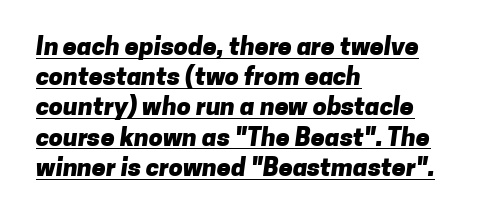
The image shows 25 px bold type; set left-aligned, line spacing 1.21x, normal letter spacing, underlined.
